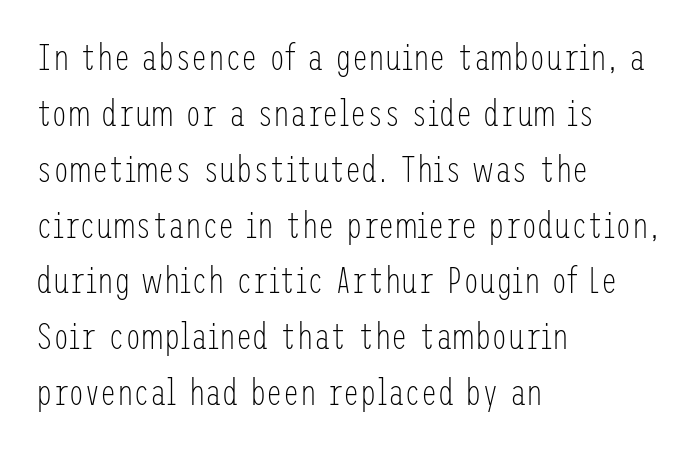
Q: Is the text bold? A: No.
Q: Is the text italic (slanted)? A: No, it is upright.
Q: Is the typeface a serif or a sans-serif typeface? A: Sans-serif.
Q: Is the text underlined? A: No.
Q: How is the paragraph aligned? A: Left-aligned.
Q: Is the spacing between letters normal or unusually wide? A: Normal.
Q: Is the spacing between lines tight, normal or loose? A: Normal.
Q: Width (condensed, normal, or wide)? A: Condensed.
Q: Stroke contrast? A: Low.
Q: x-height? A: Medium.
